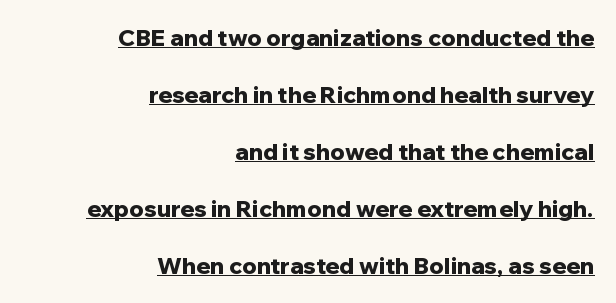
The image shows 23 px bold type, upright; set right-aligned, loose line spacing (2.48x), normal letter spacing, underlined.
